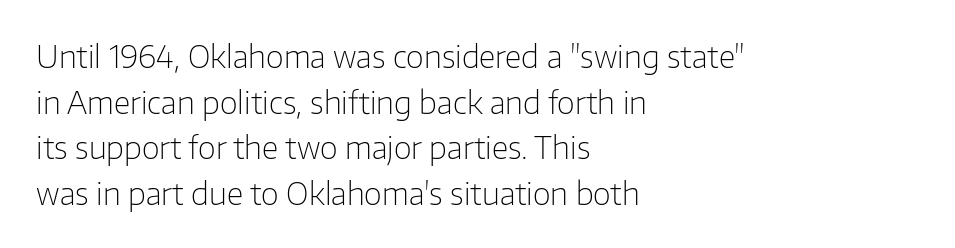
This reads as an unemphasized weight, regular at the heaviest. In CSS terms this would be text-align: left. This rendering leaves character spacing at its baseline value. Vertical spacing — default.
